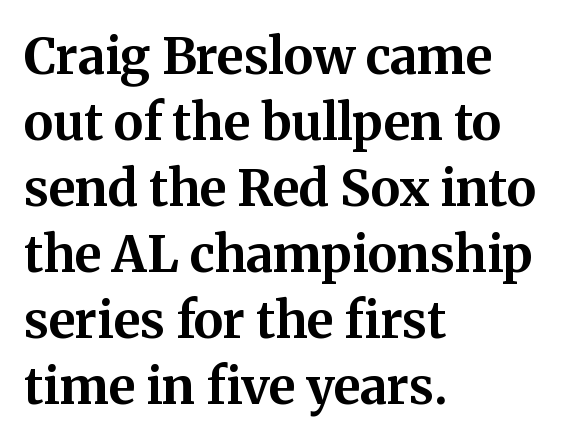
{"serif": "yes", "italic": "no", "bold": "yes", "weight": "bold", "width": "normal", "stroke_contrast": "medium", "x_height": "medium", "monospaced": "no", "underline": "no", "align": "left", "line_spacing": "normal", "line_spacing_ratio": 1.32, "letter_spacing": "normal", "letter_spacing_em": 0.0, "glyph_px": 50}
